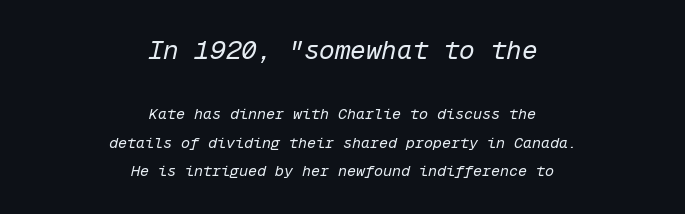
Every row of glyphs is offset so its center matches the block's center. The lettering tilts uniformly, giving the passage an italic look. Words float on clear page, feet unadorned. Which chunk is bigger? The first one — the top block dwarfs the bottom. Spacing between characters is what you'd get straight out of the box. The passage shown stacks its lines with a broad gap.
